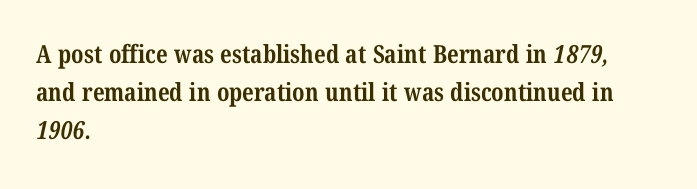
The image shows 25 px bold type; set left-aligned, normal line spacing (1.53x), normal letter spacing, not underlined.
